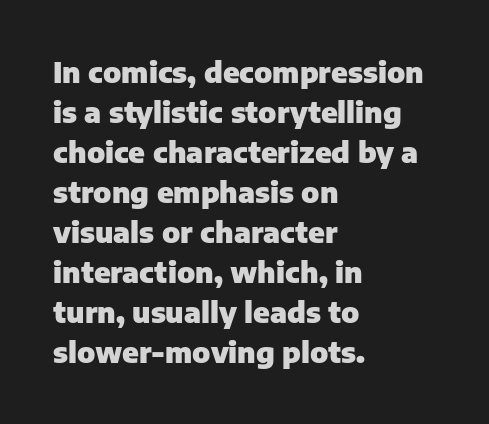
The image shows 29 px heavy sans-serif type, upright; set left-aligned, normal line spacing (1.38x), normal letter spacing, not underlined; low stroke contrast and a medium x-height.
